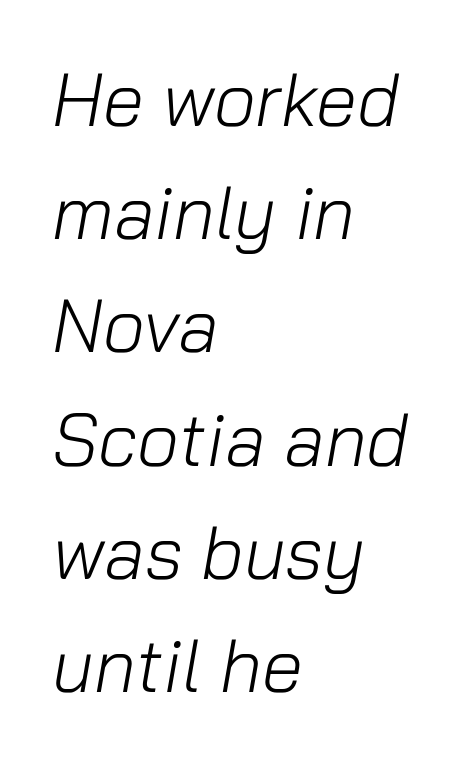
The block of text has a typical density, with ordinary space between rows. The typesetting does not lean heavy: it is not bold. Compared with typical body copy, the letter spacing here is the same. If you drew a line through each stem, it would be angled. Any mark beneath the type? The region is blank. Is the block centered? No — it sits flush against the left margin.
